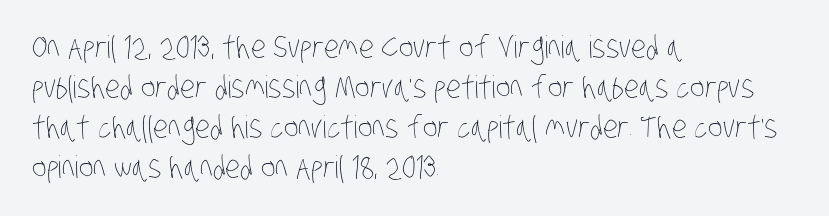
The image shows 31 px thin, condensed type; set left-aligned, normal line spacing (1.29x), normal letter spacing, not underlined; low stroke contrast and a large x-height.
